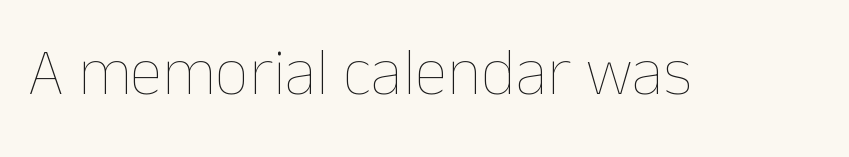
The image shows 67 px thin type, upright; set normal letter spacing, not underlined; low stroke contrast and a medium x-height.
